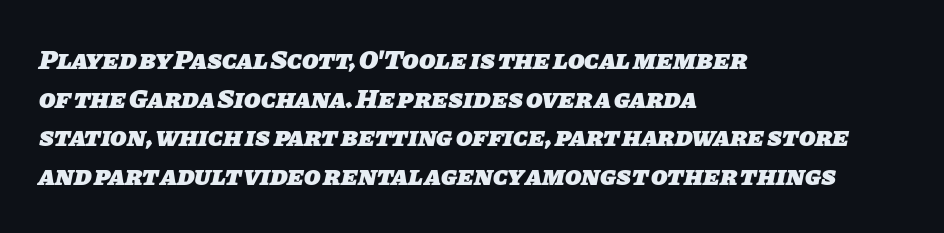
{"bold": "yes", "underline": "no", "align": "left", "line_spacing": "normal", "line_spacing_ratio": 1.43, "letter_spacing": "normal", "letter_spacing_em": 0.0, "glyph_px": 27}
